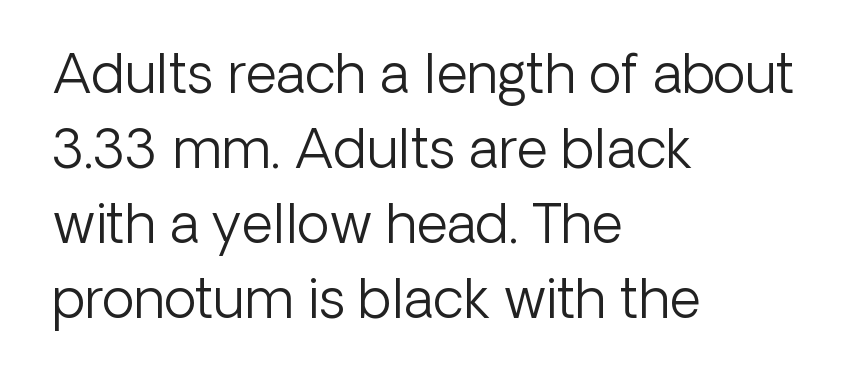
{"serif": "no", "italic": "no", "bold": "no", "weight": "light", "width": "normal", "stroke_contrast": "low", "x_height": "medium", "monospaced": "no", "underline": "no", "align": "left", "line_spacing": "normal", "line_spacing_ratio": 1.39, "letter_spacing": "normal", "letter_spacing_em": 0.0, "glyph_px": 54}
